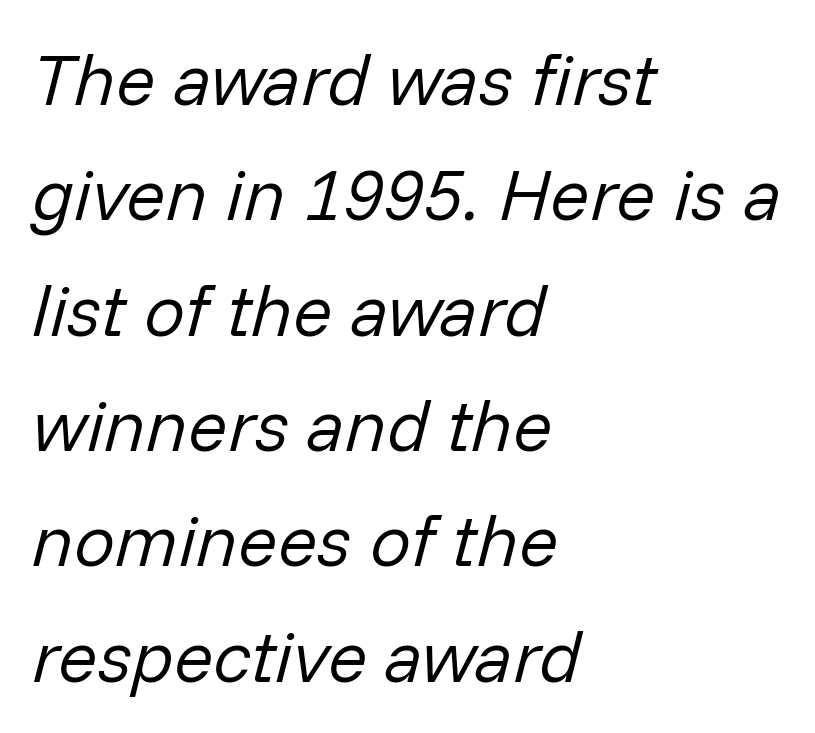
{"italic": "yes", "lean": "right", "slant_degrees": 14, "bold": "no", "weight": "regular", "width": "normal", "stroke_contrast": "low", "x_height": "medium", "monospaced": "no", "underline": "no", "align": "left", "line_spacing": "normal", "line_spacing_ratio": 1.58, "letter_spacing": "normal", "letter_spacing_em": 0.0, "glyph_px": 73}
